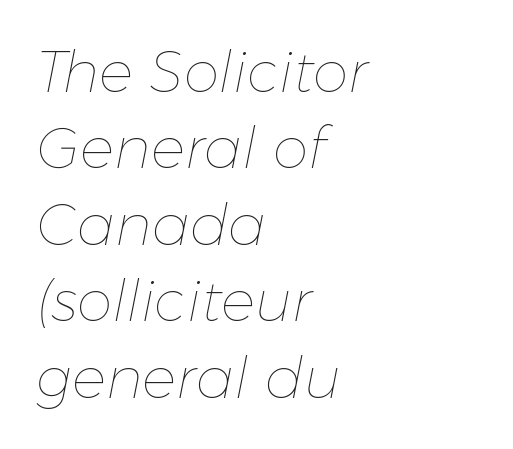
The image shows 57 px thin type, italic (leaning right); set left-aligned, normal line spacing (1.34x), normal letter spacing, not underlined; low stroke contrast and a medium x-height.
